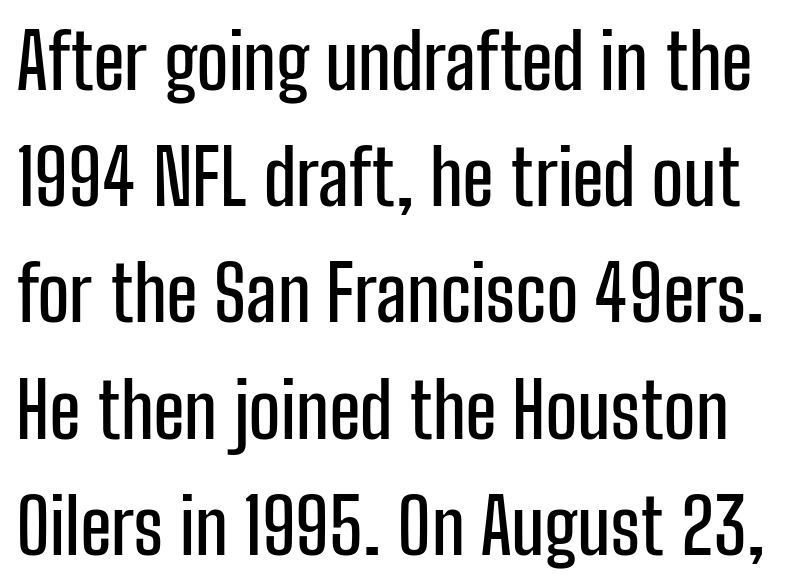
Serif or sans? Sans — the stroke terminals are bare. A bare baseline throughout the passage. Ascenders rise straight up at ninety degrees. Baseline-to-baseline distance is the conventional proportion of letter height. Nothing unusual about the tracking: characters are spaced as the font intends. Spacing verdict: proportional, widths tailored to each character.
